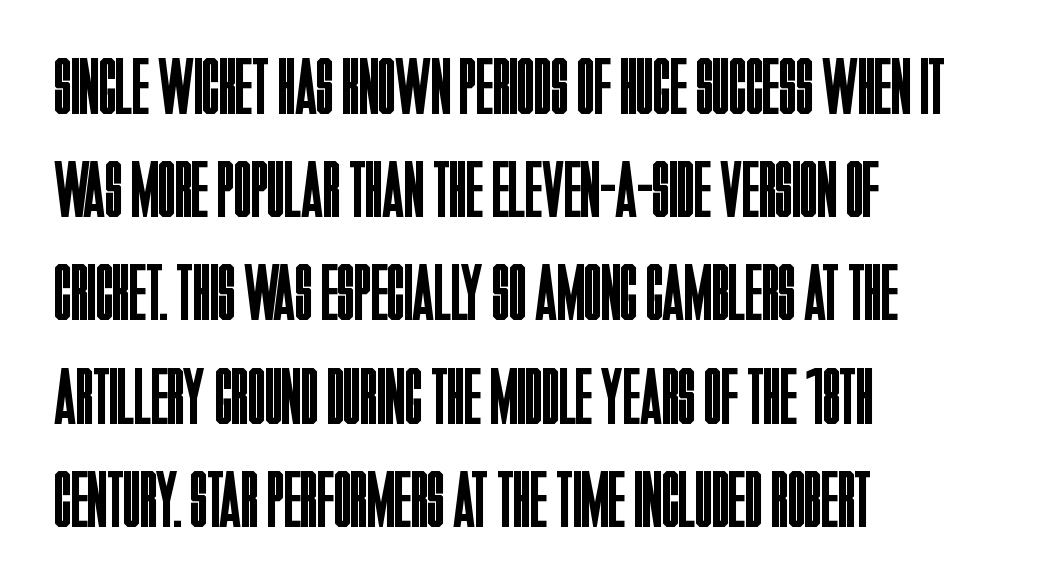
The image shows 80 px regular-weight, condensed sans-serif type, upright; set left-aligned, normal line spacing (1.29x), normal letter spacing, not underlined; low stroke contrast and a large x-height.
